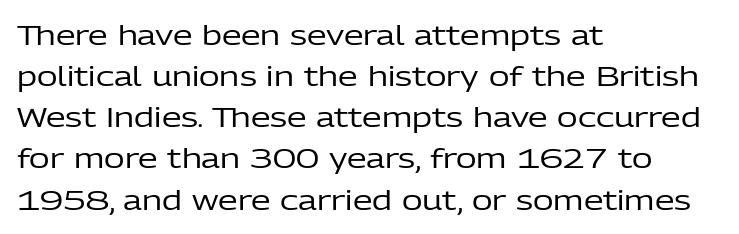
{"serif": "no", "italic": "no", "bold": "no", "weight": "regular", "width": "normal", "stroke_contrast": "low", "x_height": "medium", "monospaced": "no", "underline": "no", "align": "left", "line_spacing": "normal", "line_spacing_ratio": 1.47, "letter_spacing": "normal", "letter_spacing_em": 0.0, "glyph_px": 28}
